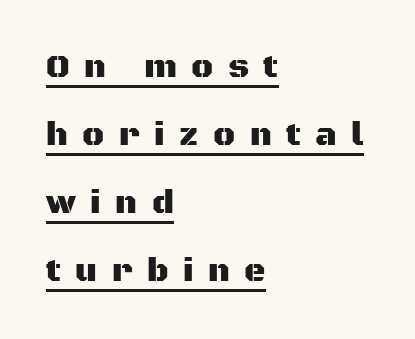
Has an underline been added? It has. Compared with typical paragraphs, the rows here are farther apart. Each letter keeps its own natural width here, so spacing adapts to shape. The passage shown is typeset with a sans-serif family. The lettering stays uniformly vertical, giving the passage a roman look.
